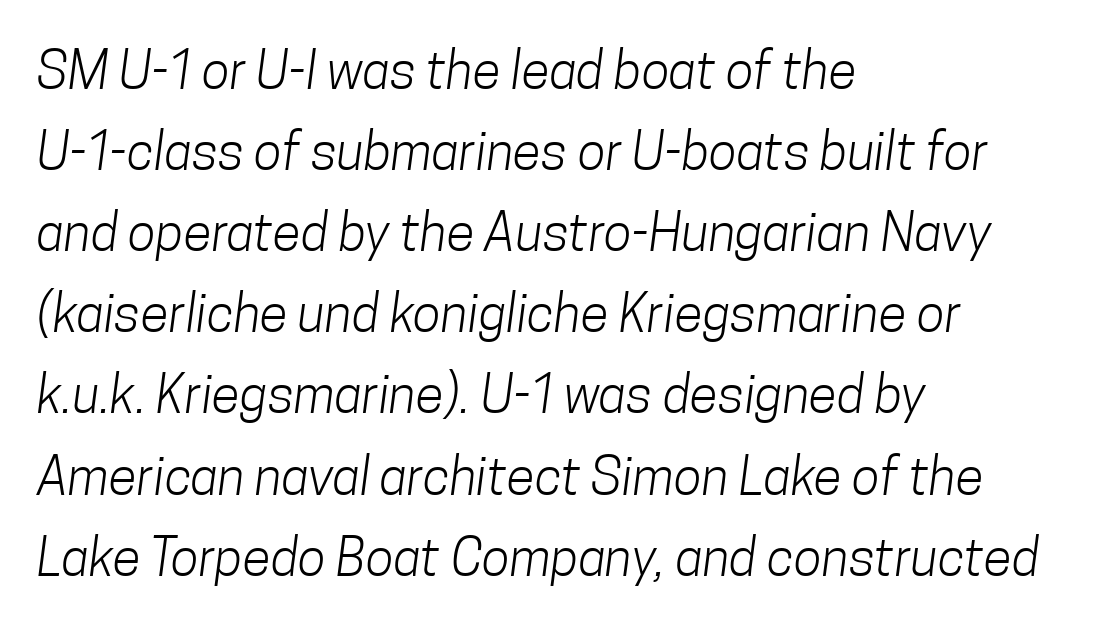
Q: Is the text bold? A: No.
Q: Is the typeface a serif or a sans-serif typeface? A: Sans-serif.
Q: Is the text underlined? A: No.
Q: How is the paragraph aligned? A: Left-aligned.
Q: Is the spacing between letters normal or unusually wide? A: Normal.
Q: Is the spacing between lines tight, normal or loose? A: Normal.
Q: Width (condensed, normal, or wide)? A: Condensed.
Q: Stroke contrast? A: Low.
Q: x-height? A: Medium.
Q: Monospaced? A: No.
